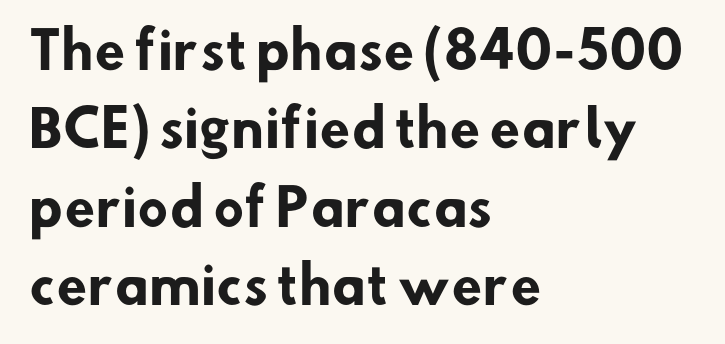
{"serif": "no", "bold": "yes", "weight": "heavy", "width": "normal", "stroke_contrast": "low", "x_height": "small", "monospaced": "no", "underline": "no", "align": "left", "line_spacing": "normal", "line_spacing_ratio": 1.57, "letter_spacing": "normal", "letter_spacing_em": 0.0, "glyph_px": 50}
